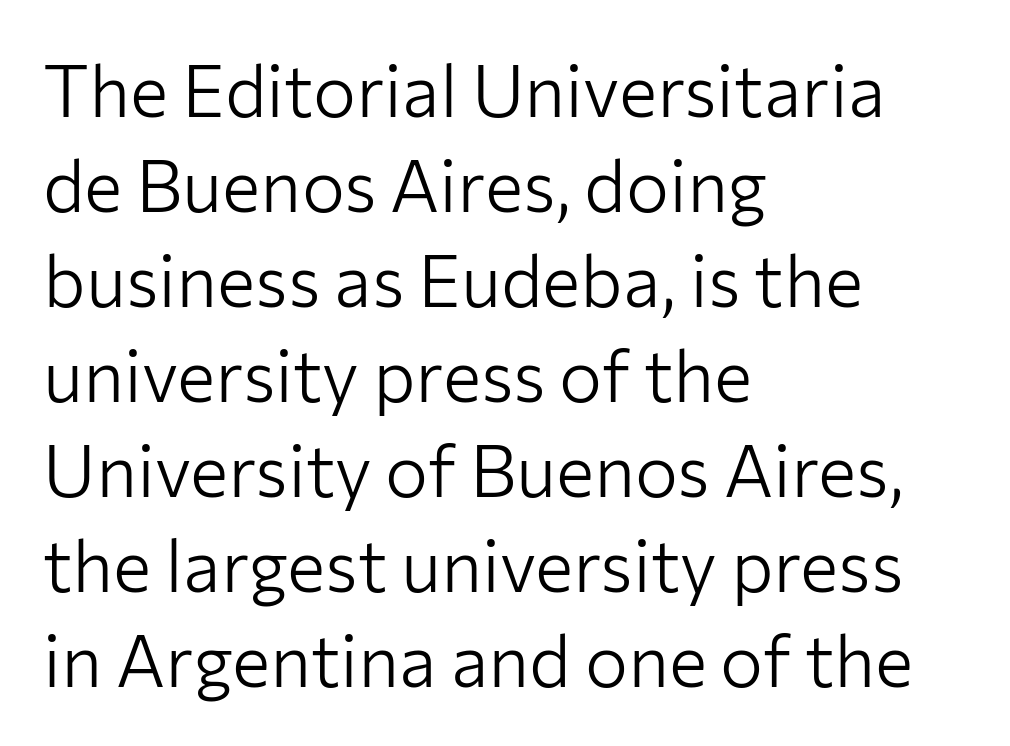
Q: Is the text bold? A: No.
Q: Is the text italic (slanted)? A: No, it is upright.
Q: Is the typeface a serif or a sans-serif typeface? A: Sans-serif.
Q: Is the text underlined? A: No.
Q: How is the paragraph aligned? A: Left-aligned.
Q: Is the spacing between letters normal or unusually wide? A: Normal.
Q: Is the spacing between lines tight, normal or loose? A: Normal.
Q: Width (condensed, normal, or wide)? A: Normal.
Q: Stroke contrast? A: Low.
Q: x-height? A: Medium.
Q: Monospaced? A: No.
